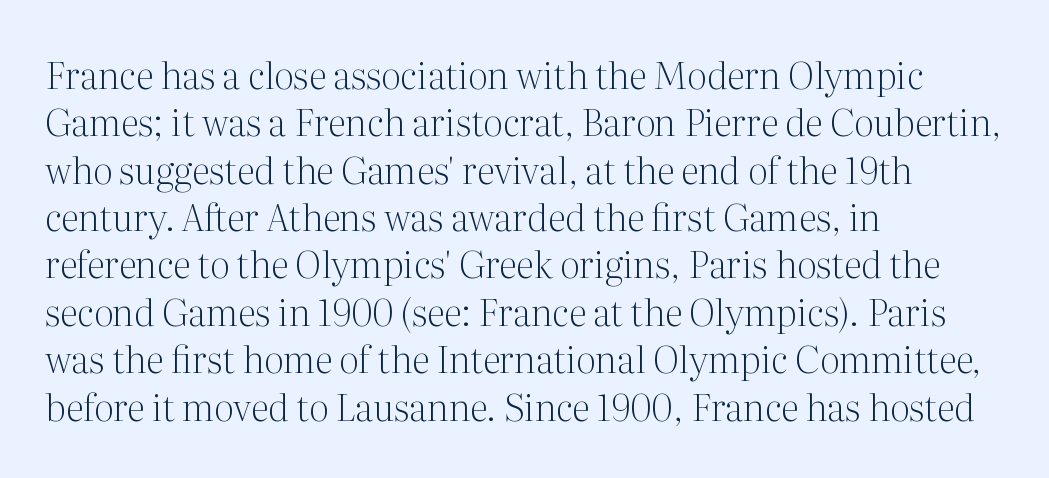
The image shows 37 px light serif type, upright; set left-aligned, normal line spacing (1.28x), normal letter spacing, not underlined; medium stroke contrast and a medium x-height.
